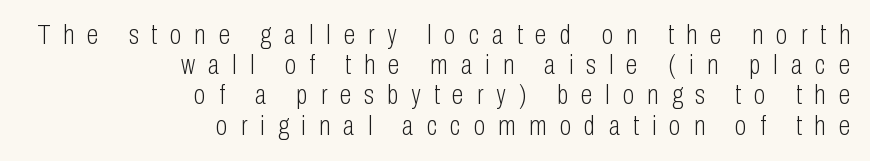
The image shows 27 px text type, upright; set right-aligned, tight line spacing (1.12x), unusually wide letter spacing (+0.48 em), not underlined.
